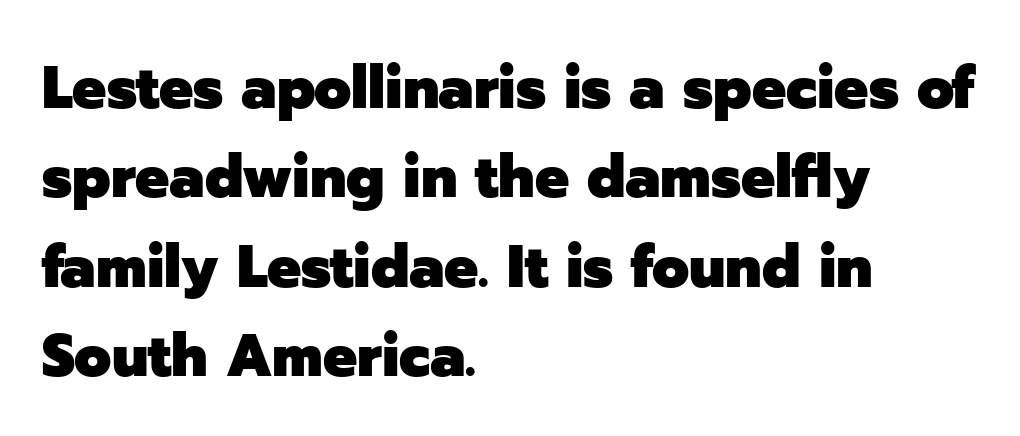
The image shows 60 px heavy sans-serif type, upright; set left-aligned, normal line spacing (1.49x), normal letter spacing, not underlined; low stroke contrast and a medium x-height.
